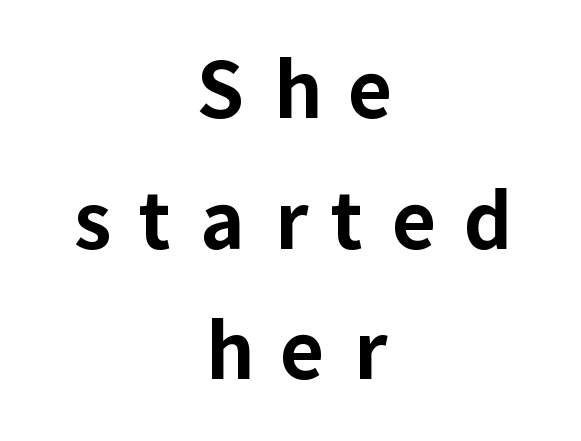
Students, this is bold: see how much ink each stroke carries. Compared with typical body copy, the letter spacing here is much looser. The area under the type is left untouched. Look at the bottom of the vertical strokes: they stop flat, with no serifs.
